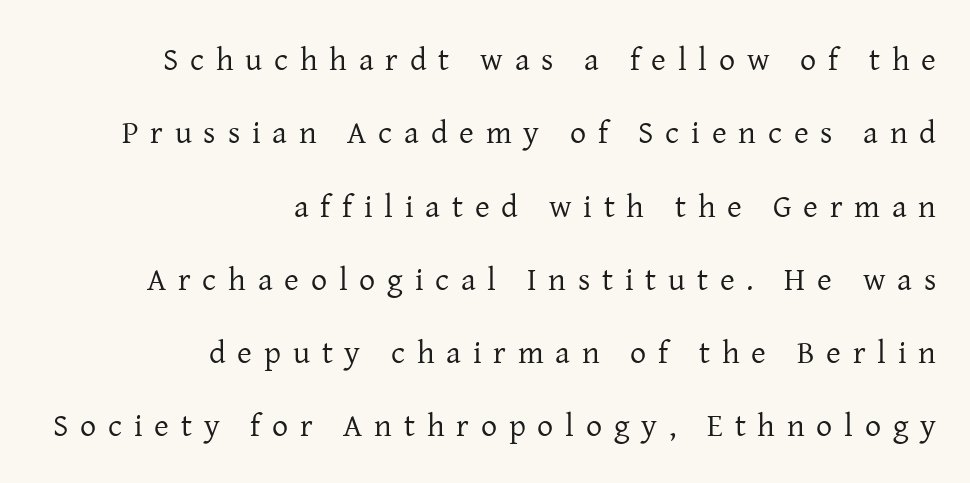
Q: Is the text bold? A: No.
Q: Is the text italic (slanted)? A: No, it is upright.
Q: Is the typeface a serif or a sans-serif typeface? A: Serif.
Q: Is the text underlined? A: No.
Q: How is the paragraph aligned? A: Right-aligned.
Q: Is the spacing between letters normal or unusually wide? A: Unusually wide.
Q: Is the spacing between lines tight, normal or loose? A: Loose.
Q: Width (condensed, normal, or wide)? A: Normal.
Q: Stroke contrast? A: Low.
Q: x-height? A: Medium.
Q: Monospaced? A: No.
